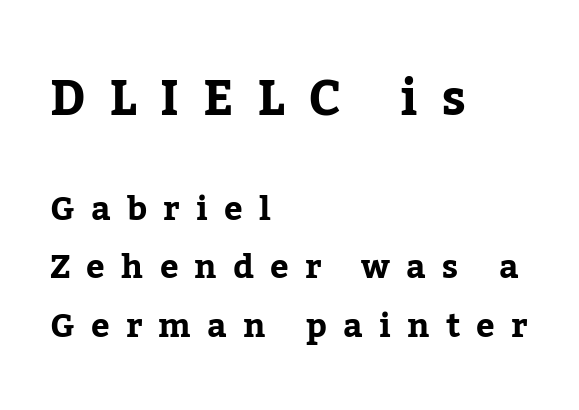
Larger block? The one above; the one below is distinctly smaller. Spacing between characters has been opened up far beyond the box default. This is serif lettering, the kind often seen in printed books. Rule under the text: the space is simply empty.
